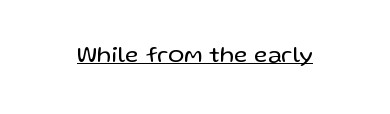
The image shows 24 px text type, upright; set normal letter spacing, underlined.
